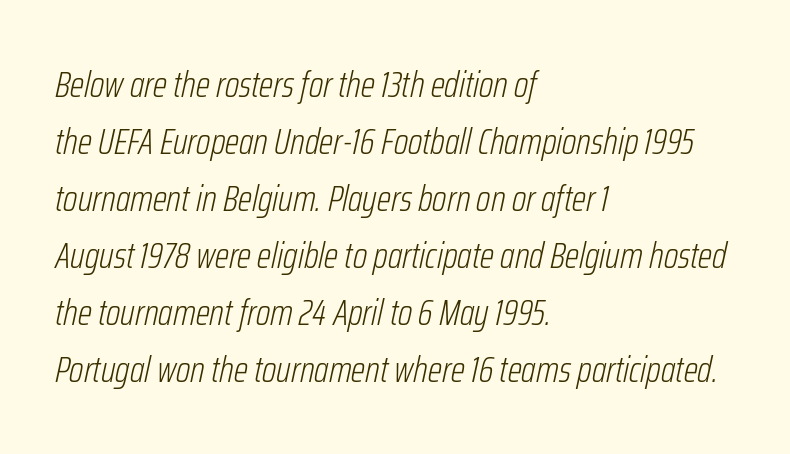
The text carries the slant typical of an italic or oblique font. The block of text has a typical density, with ordinary space between rows. The face used here is proportionally spaced, like ordinary book or web type. No word sits above an underline. Is the block centered? No — it sits flush against the left margin. The passage shown has conventional tracking throughout.
